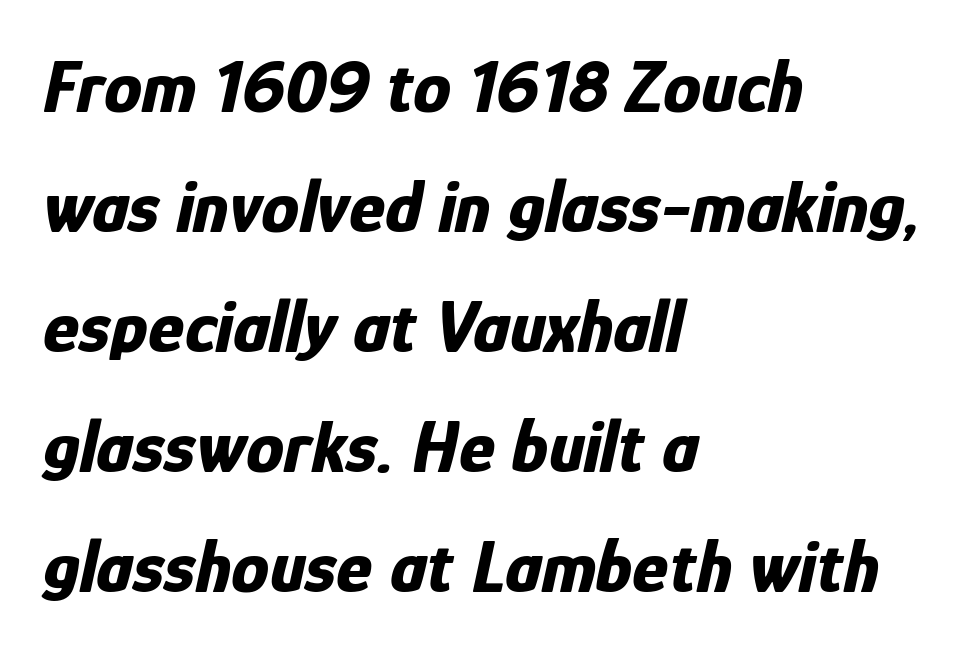
Compared with a centered layout, this one pins lines to the left instead. Between one letter and the next there's only the usual sliver of space. These words are printed bold, with thick strokes throughout. Bare-footed words on every line. The face used here has a pronounced slope to its letters. Does the leading feel generous? No, just average.
